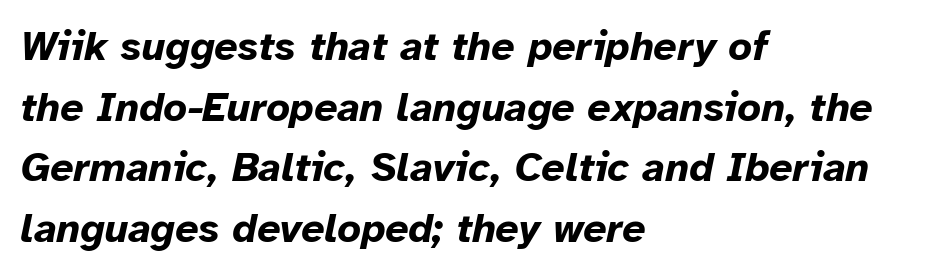
{"italic": "yes", "lean": "right", "slant_degrees": 12, "bold": "yes", "weight": "bold", "width": "normal", "stroke_contrast": "low", "x_height": "medium", "monospaced": "no", "underline": "no", "align": "left", "line_spacing": "normal", "line_spacing_ratio": 1.48, "letter_spacing": "normal", "letter_spacing_em": 0.0, "glyph_px": 41}
